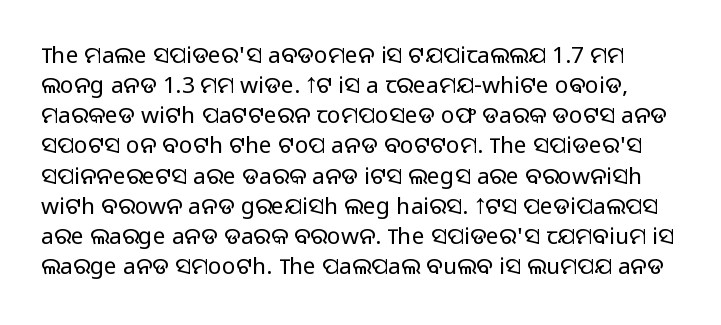
Q: Is the text bold? A: No.
Q: Is the text italic (slanted)? A: No, it is upright.
Q: Is the text underlined? A: No.
Q: Is the spacing between letters normal or unusually wide? A: Normal.
Q: Is the spacing between lines tight, normal or loose? A: Normal.
